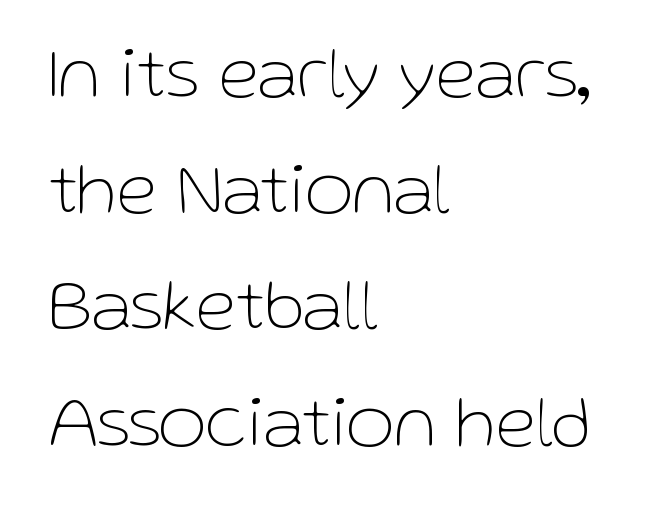
Q: Is the text bold? A: No.
Q: Is the text italic (slanted)? A: No, it is upright.
Q: Is the typeface a serif or a sans-serif typeface? A: Sans-serif.
Q: Is the text underlined? A: No.
Q: How is the paragraph aligned? A: Left-aligned.
Q: Is the spacing between letters normal or unusually wide? A: Normal.
Q: Is the spacing between lines tight, normal or loose? A: Normal.
Q: Width (condensed, normal, or wide)? A: Normal.
Q: Stroke contrast? A: Low.
Q: x-height? A: Medium.
Q: Monospaced? A: No.
